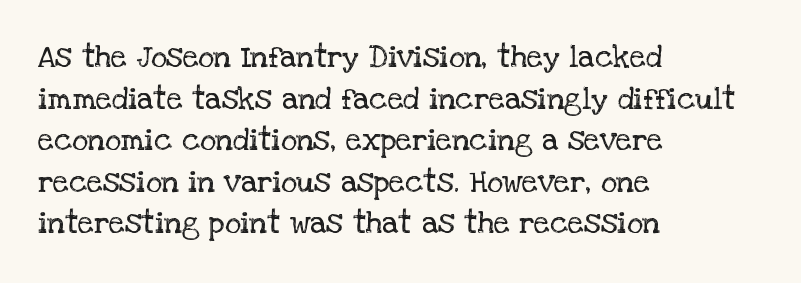
The image shows 31 px regular-weight serif type, upright; set left-aligned, normal line spacing (1.34x), normal letter spacing, not underlined; low stroke contrast and a large x-height.
